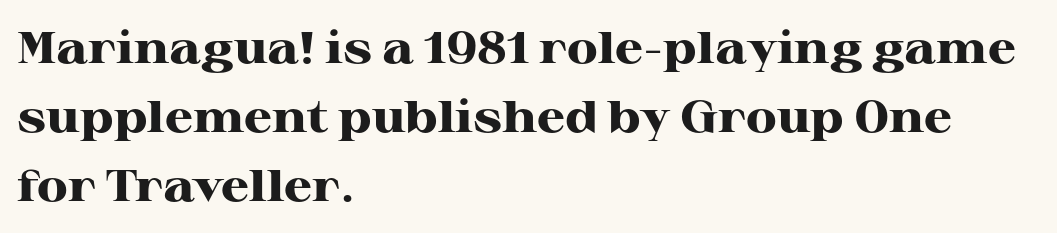
One-word summary of the alignment: left. Is this a fixed-width face? No — the glyphs have proportional, varying widths. Students, this is bold: see how much ink each stroke carries. If you drew a line through each stem, it would be perfectly vertical. The font family rendered here belongs to the serif group. Lines of text with bare space underneath.
